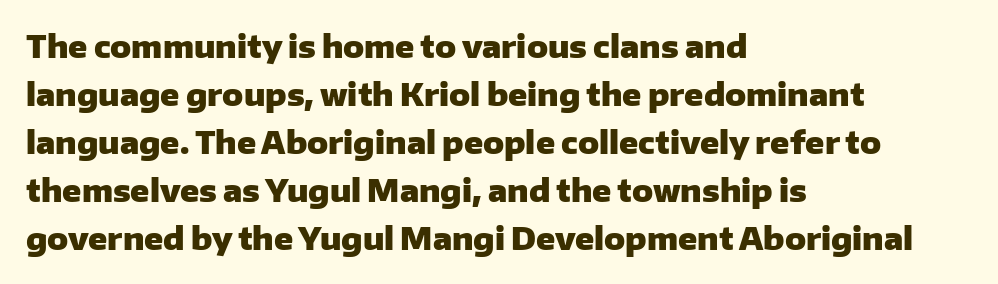
{"serif": "no", "italic": "no", "bold": "yes", "weight": "heavy", "width": "normal", "stroke_contrast": "low", "x_height": "medium", "monospaced": "no", "underline": "no", "align": "left", "line_spacing": "normal", "line_spacing_ratio": 1.55, "letter_spacing": "normal", "letter_spacing_em": 0.0, "glyph_px": 31}
